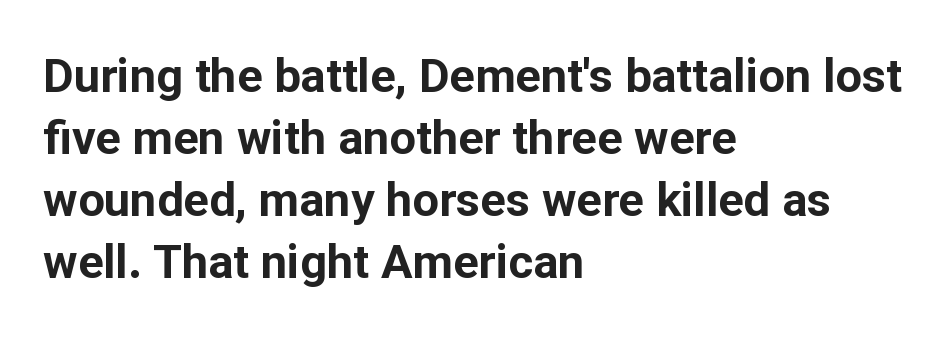
Q: Is the text bold? A: Yes.
Q: Is the text italic (slanted)? A: No, it is upright.
Q: Is the typeface a serif or a sans-serif typeface? A: Sans-serif.
Q: Is the text underlined? A: No.
Q: How is the paragraph aligned? A: Left-aligned.
Q: Is the spacing between letters normal or unusually wide? A: Normal.
Q: Is the spacing between lines tight, normal or loose? A: Normal.
Q: Width (condensed, normal, or wide)? A: Normal.
Q: Stroke contrast? A: Low.
Q: x-height? A: Medium.
Q: Monospaced? A: No.
